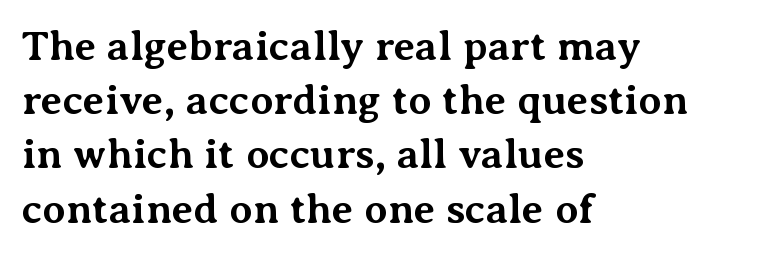
The image shows 42 px bold serif type, upright; set left-aligned, normal line spacing (1.29x), normal letter spacing, not underlined; medium stroke contrast and a medium x-height.
